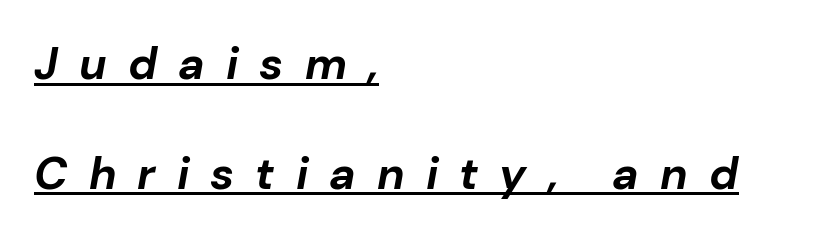
The image shows 45 px bold type, italic (leaning right); set left-aligned, loose line spacing (2.44x), unusually wide letter spacing (+0.47 em), underlined; low stroke contrast and a medium x-height.
